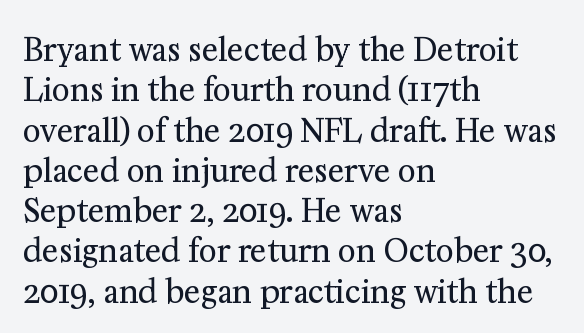
The image shows 31 px regular-weight serif type, upright; set left-aligned, normal line spacing (1.3x), normal letter spacing, not underlined; medium stroke contrast and a medium x-height.
